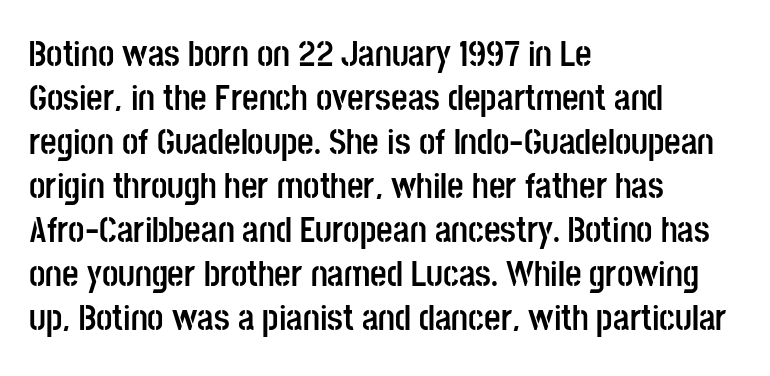
{"serif": "no", "italic": "no", "bold": "yes", "weight": "semibold", "width": "condensed", "stroke_contrast": "low", "x_height": "large", "monospaced": "no", "underline": "no", "align": "left", "line_spacing_ratio": 1.22, "letter_spacing": "normal", "letter_spacing_em": 0.0, "glyph_px": 36}
